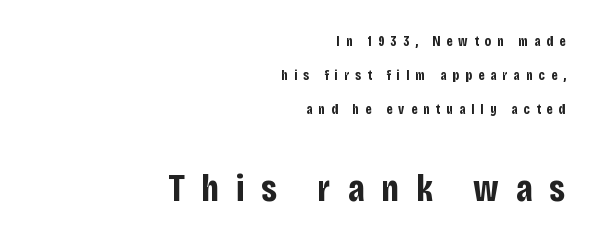
The image shows 38 px bold, condensed sans-serif type, upright; set right-aligned, loose line spacing (2.44x), unusually wide letter spacing (+0.44 em), not underlined; the second (bottom) block is 2.71x larger; low stroke contrast and a large x-height.
